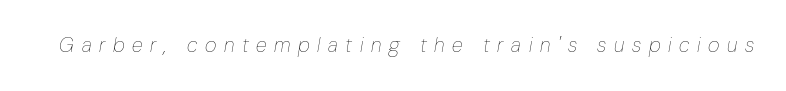
Q: Is the text bold? A: No.
Q: Is the text italic (slanted)? A: Yes, it leans right by about 10 degrees.
Q: Is the text underlined? A: No.
Q: Is the spacing between letters normal or unusually wide? A: Unusually wide.
